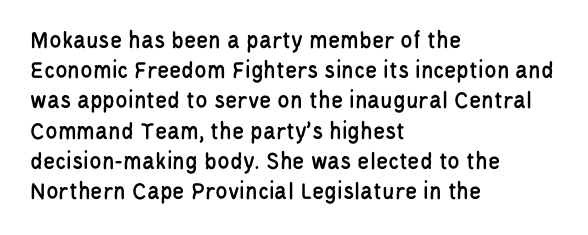
{"italic": "no", "underline": "no", "align": "left", "line_spacing_ratio": 1.21, "letter_spacing": "normal", "letter_spacing_em": 0.0, "glyph_px": 25}
